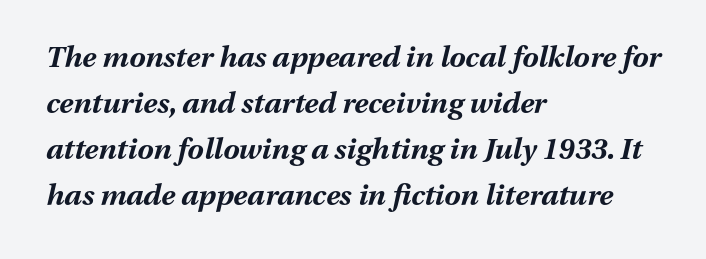
{"italic": "yes", "lean": "right", "slant_degrees": 13, "bold": "yes", "weight": "bold", "width": "normal", "stroke_contrast": "medium", "x_height": "medium", "monospaced": "no", "underline": "no", "align": "left", "line_spacing": "normal", "line_spacing_ratio": 1.59, "letter_spacing": "normal", "letter_spacing_em": 0.0, "glyph_px": 29}
